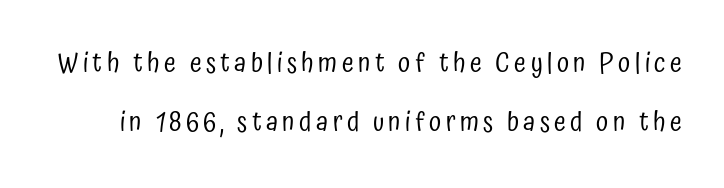
The image shows 27 px text type, upright; set loose line spacing (2.2x), not underlined.
